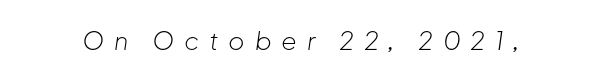
Q: Is the text bold? A: No.
Q: Is the text italic (slanted)? A: Yes, it leans right by about 8 degrees.
Q: Is the text underlined? A: No.
Q: Is the spacing between letters normal or unusually wide? A: Unusually wide.
